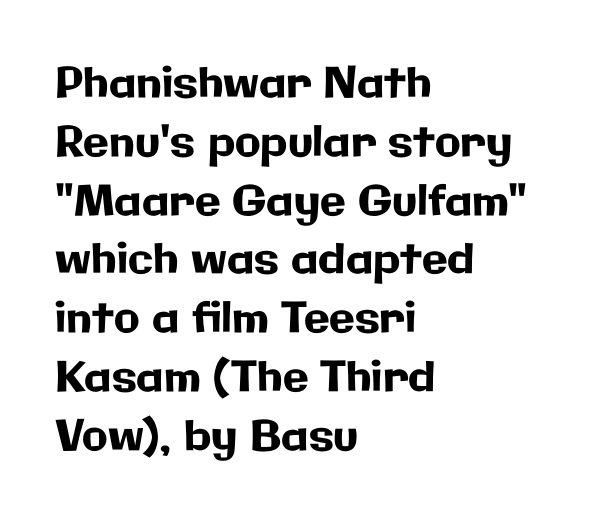
Q: Is the text italic (slanted)? A: No, it is upright.
Q: Is the typeface a serif or a sans-serif typeface? A: Sans-serif.
Q: Is the text underlined? A: No.
Q: How is the paragraph aligned? A: Left-aligned.
Q: Is the spacing between letters normal or unusually wide? A: Normal.
Q: Is the spacing between lines tight, normal or loose? A: Normal.
Q: Width (condensed, normal, or wide)? A: Normal.
Q: Stroke contrast? A: Low.
Q: x-height? A: Medium.
Q: Monospaced? A: No.
